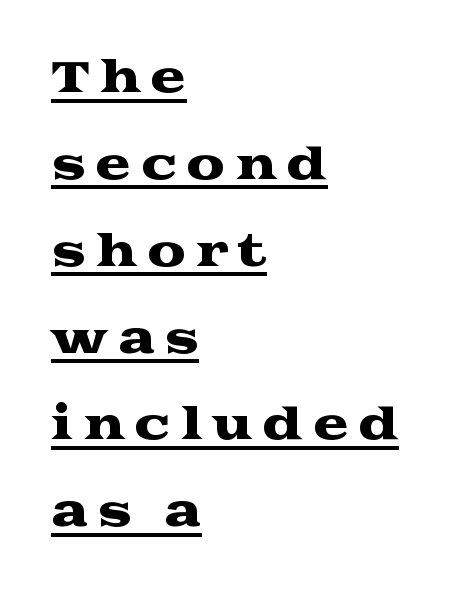
You can tell from the footed stems that serif type was used. Layout note: lines flush left. It's the straight-up-and-down kind of type. This sample has the flowing, uneven cadence of proportional lettering.
